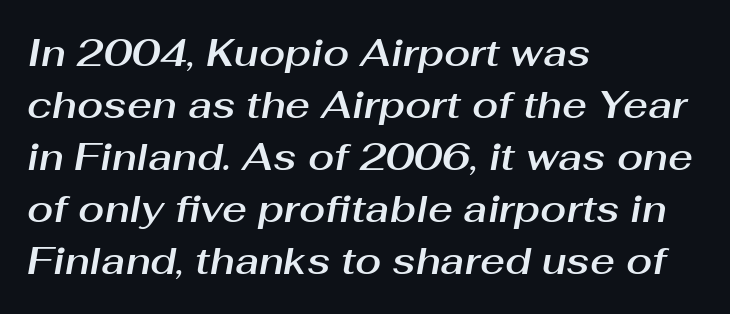
Q: Is the text italic (slanted)? A: Yes, it leans right by about 10 degrees.
Q: Is the text underlined? A: No.
Q: How is the paragraph aligned? A: Left-aligned.
Q: Is the spacing between letters normal or unusually wide? A: Normal.
Q: Is the spacing between lines tight, normal or loose? A: Normal.
Q: Width (condensed, normal, or wide)? A: Normal.
Q: Stroke contrast? A: Medium.
Q: x-height? A: Medium.
Q: Monospaced? A: No.
